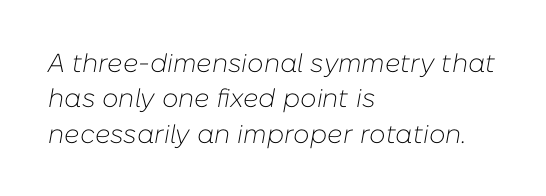
{"italic": "yes", "lean": "right", "slant_degrees": 10, "bold": "no", "underline": "no", "align": "left", "line_spacing": "normal", "line_spacing_ratio": 1.36, "letter_spacing": "normal", "letter_spacing_em": 0.0, "glyph_px": 26}
